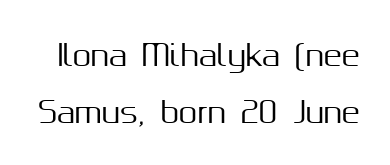
Q: Is the text italic (slanted)? A: No, it is upright.
Q: Is the typeface a serif or a sans-serif typeface? A: Sans-serif.
Q: Is the text underlined? A: No.
Q: Is the spacing between letters normal or unusually wide? A: Normal.
Q: Is the spacing between lines tight, normal or loose? A: Loose.
Q: Width (condensed, normal, or wide)? A: Normal.
Q: Stroke contrast? A: Medium.
Q: x-height? A: Medium.
Q: Monospaced? A: No.
